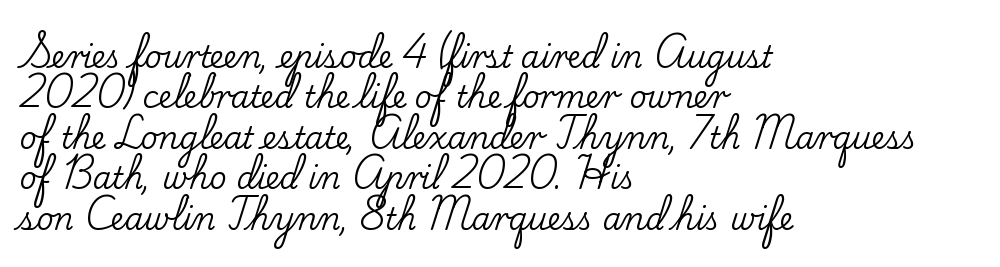
This block has exactly the height ordinary leading produces. Observe the serifs anchoring each vertical stroke in this sample. The line texture is even and compact thanks to regular tracking. The passage shown is typed in a proportional face where columns would drift. A classic flush-left, rag-right setting is used for this passage.
